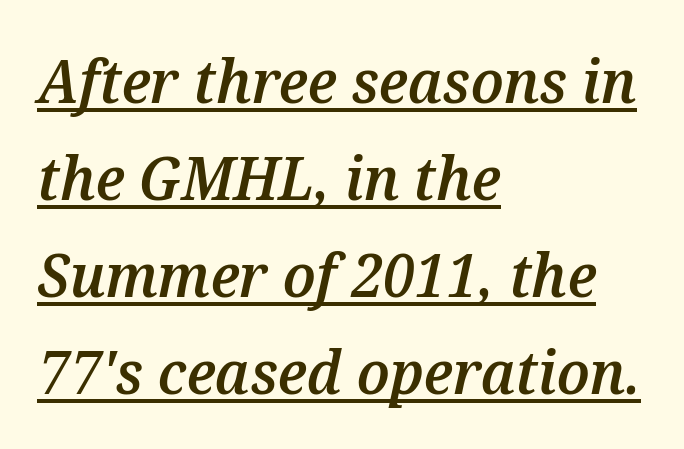
Is this a fixed-width face? No — the glyphs have proportional, varying widths. A student would call this left alignment; a typographer would say flush left, rag right. The letters are slanted; this is an italic face. The rendering uses a moderate line-height, typical for paragraphs. Caption: standard tracking, unaltered.
